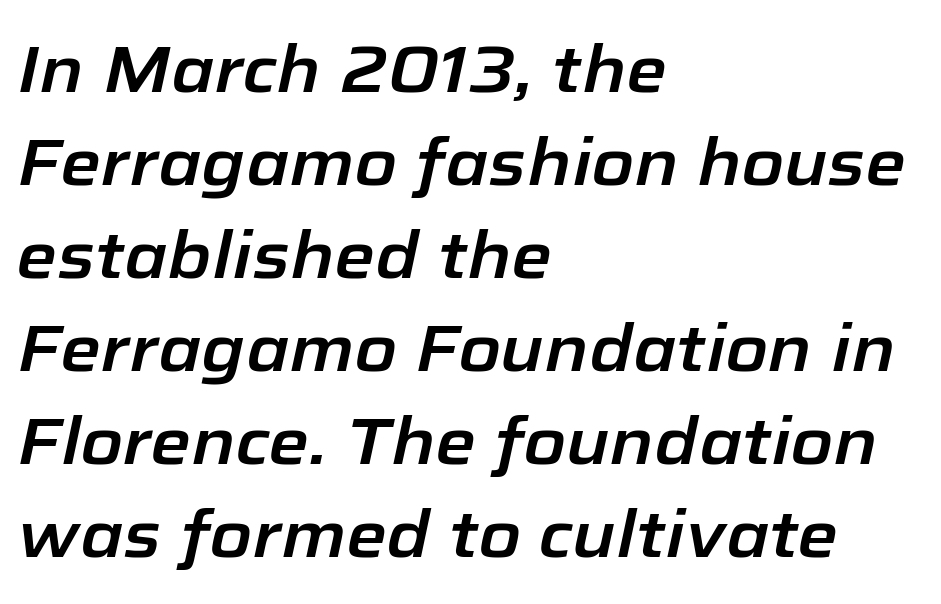
The image shows 66 px text type, italic (leaning right); set left-aligned, normal line spacing (1.41x), normal letter spacing, not underlined; low stroke contrast and a medium x-height.
